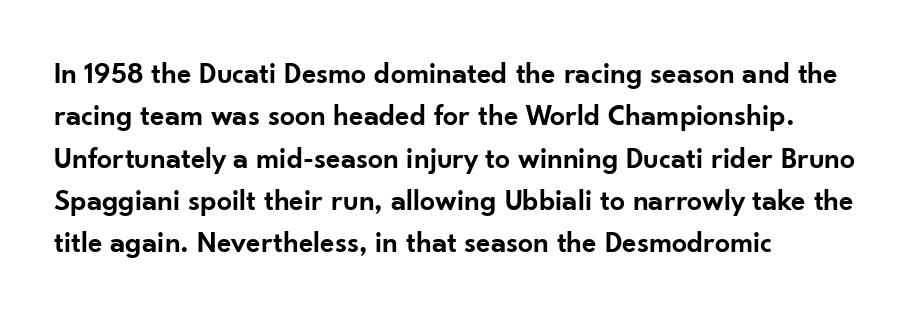
{"serif": "no", "italic": "no", "bold": "semi", "weight": "semibold", "width": "normal", "stroke_contrast": "low", "x_height": "small", "monospaced": "no", "underline": "no", "align": "left", "line_spacing": "normal", "line_spacing_ratio": 1.41, "letter_spacing": "normal", "letter_spacing_em": 0.0, "glyph_px": 30}
